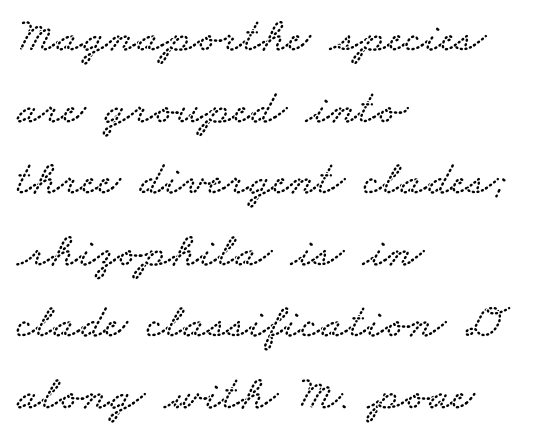
I'd call this a serif setting — the letters wear small feet. Words appear dense and cohesive because spacing is normal. Line starts are locked; line ends wander. Summary of vertical rhythm: regular, with standard interline spacing.
